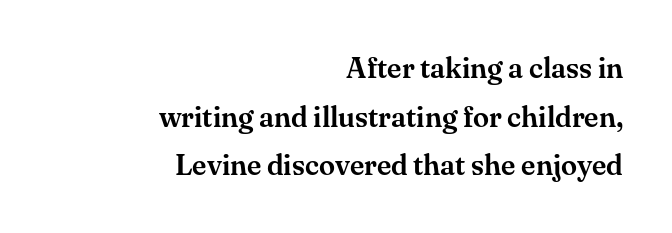
The specimen omits any rule beneath the text block's lines. Examine the stroke ends and you'll spot serifs. The tracking reads as untouched default to a designer's eye. Regarding leading, the lines here are spaced in the standard way.
